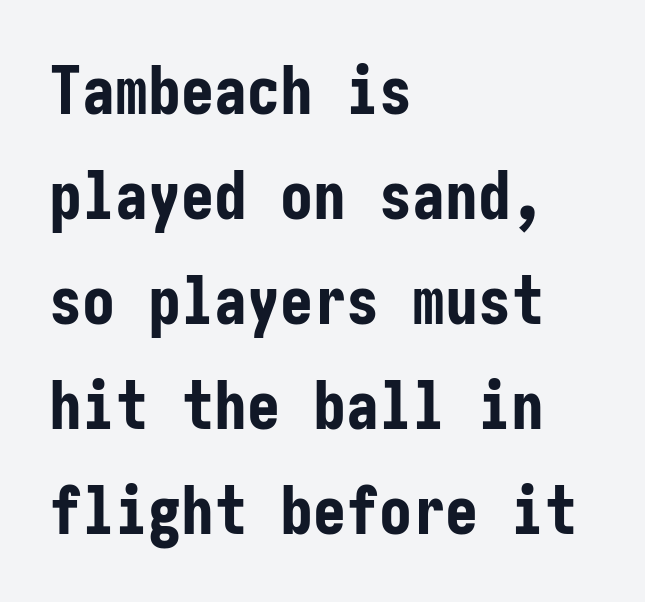
Q: Is the text bold? A: Yes.
Q: Is the text italic (slanted)? A: No, it is upright.
Q: Is the typeface a serif or a sans-serif typeface? A: Sans-serif.
Q: Is the text underlined? A: No.
Q: How is the paragraph aligned? A: Left-aligned.
Q: Is the spacing between letters normal or unusually wide? A: Normal.
Q: Is the spacing between lines tight, normal or loose? A: Normal.
Q: Width (condensed, normal, or wide)? A: Condensed.
Q: Stroke contrast? A: Low.
Q: x-height? A: Medium.
